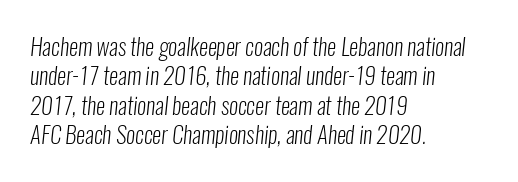
In terms of leading, this rendering sits right in the middle. The baseline area is clear. Tracking here is standard; glyphs follow each other at the usual distance. Weight class: somewhere from thin through regular. The paragraph shown leans on its left margin.
